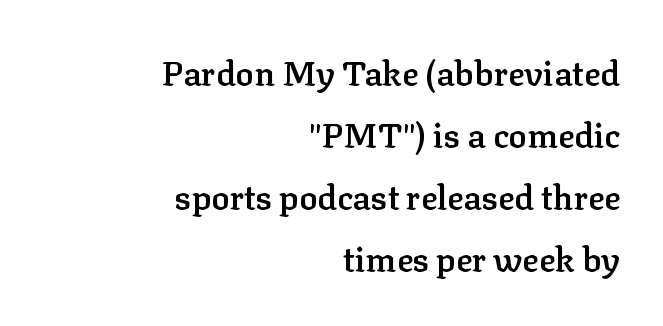
Q: Is the text bold? A: Semi-bold.
Q: Is the text italic (slanted)? A: No, it is upright.
Q: Is the typeface a serif or a sans-serif typeface? A: Serif.
Q: Is the text underlined? A: No.
Q: How is the paragraph aligned? A: Right-aligned.
Q: Is the spacing between letters normal or unusually wide? A: Normal.
Q: Width (condensed, normal, or wide)? A: Normal.
Q: Stroke contrast? A: Low.
Q: x-height? A: Medium.
Q: Monospaced? A: No.
